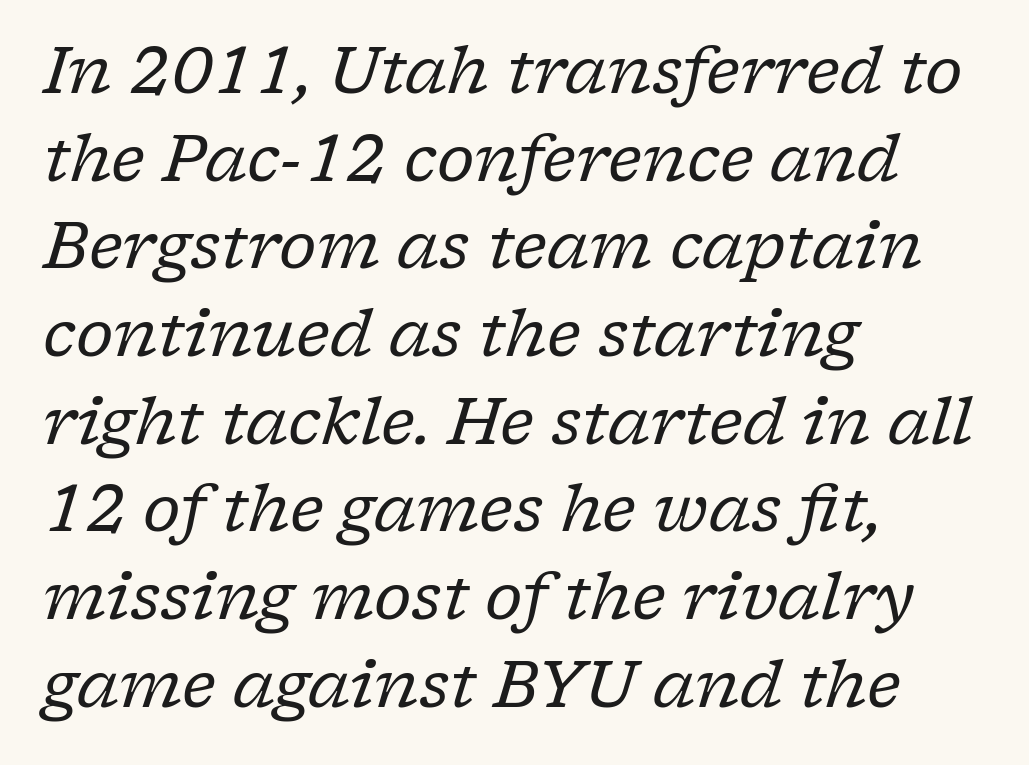
{"serif": "yes", "italic": "yes", "lean": "right", "slant_degrees": 17, "bold": "no", "weight": "regular", "width": "normal", "stroke_contrast": "low", "x_height": "medium", "monospaced": "no", "underline": "no", "align": "left", "line_spacing": "normal", "line_spacing_ratio": 1.37, "letter_spacing": "normal", "letter_spacing_em": 0.0, "glyph_px": 64}
